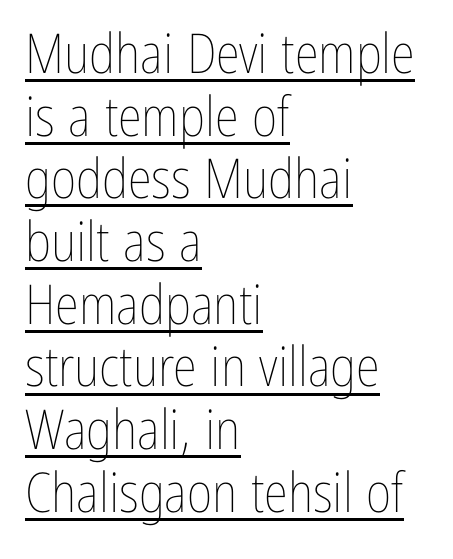
The rendering anchors every line to the left-hand side. Leading is clearly below the norm, producing a dense column. These lines are rendered in a variable-pitch font. The specimen reads as upright at a glance. The passage shown has conventional tracking throughout. The face looks like a standard text weight, possibly lighter.
